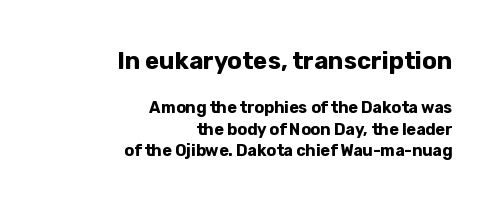
Q: Is the text bold? A: Yes.
Q: Is the text italic (slanted)? A: No, it is upright.
Q: Is the text underlined? A: No.
Q: How is the paragraph aligned? A: Right-aligned.
Q: Is the spacing between letters normal or unusually wide? A: Normal.
Q: Is the spacing between lines tight, normal or loose? A: Normal.
Q: Which block of text is set in a larger size, the first (top) or the second (bottom)? A: The first (top) one.
